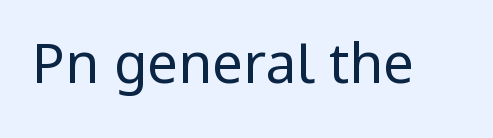
Glyph-to-glyph distance matches everyday printed text. Underlining? Definitely not there. The letters stand straight up with perfectly vertical stems. The rendering uses natural spacing where letterforms have individual widths.
